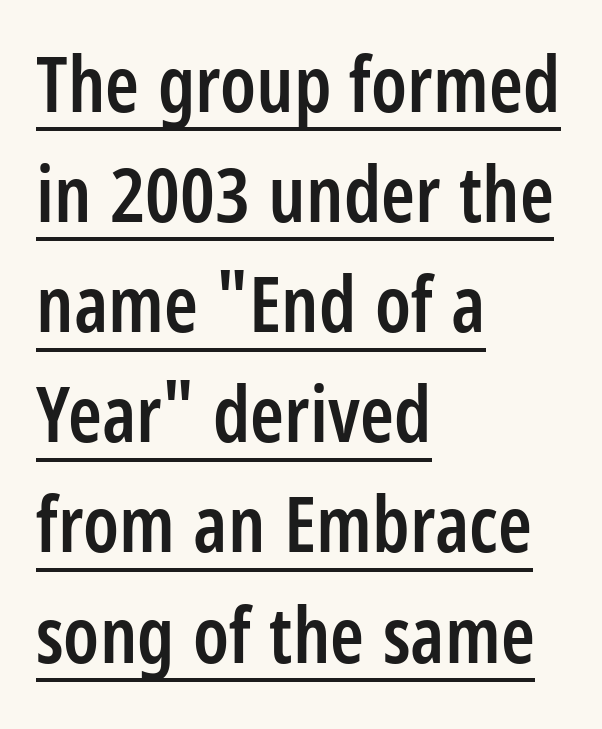
The image shows 77 px semibold, condensed sans-serif type, upright; set left-aligned, normal line spacing (1.43x), normal letter spacing, underlined; low stroke contrast and a large x-height.
